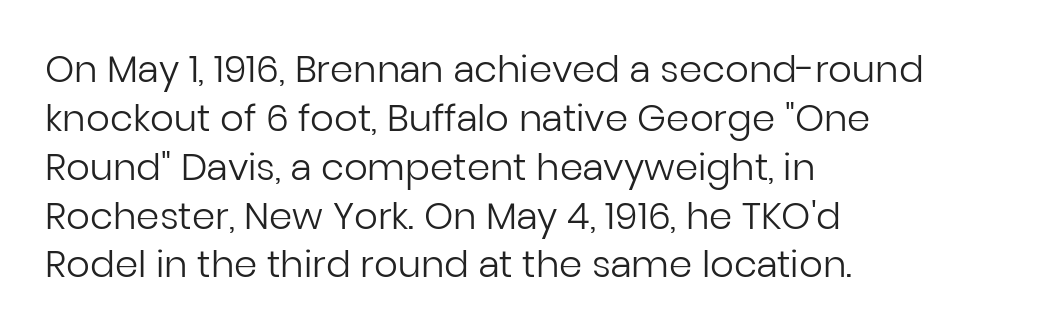
The type is set solid horizontally, with unmodified tracking. The words here are not underlined. A typesetter would call this leading conventional body-copy spacing. No heavy texture on the line: the type isn't bold. These lines are rendered in a variable-pitch font. Typographically, this falls in the sans-serif category.
